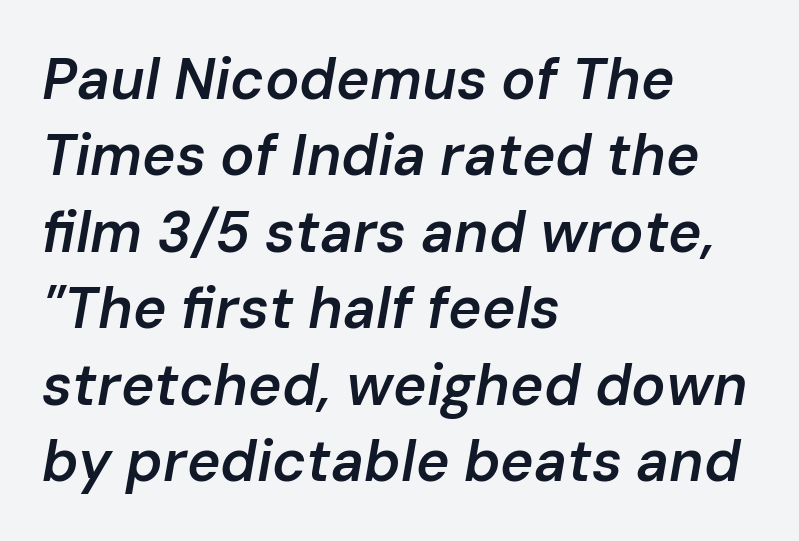
The image shows 57 px semibold type, italic (leaning right); set left-aligned, normal line spacing (1.34x), normal letter spacing, not underlined; low stroke contrast and a medium x-height.
